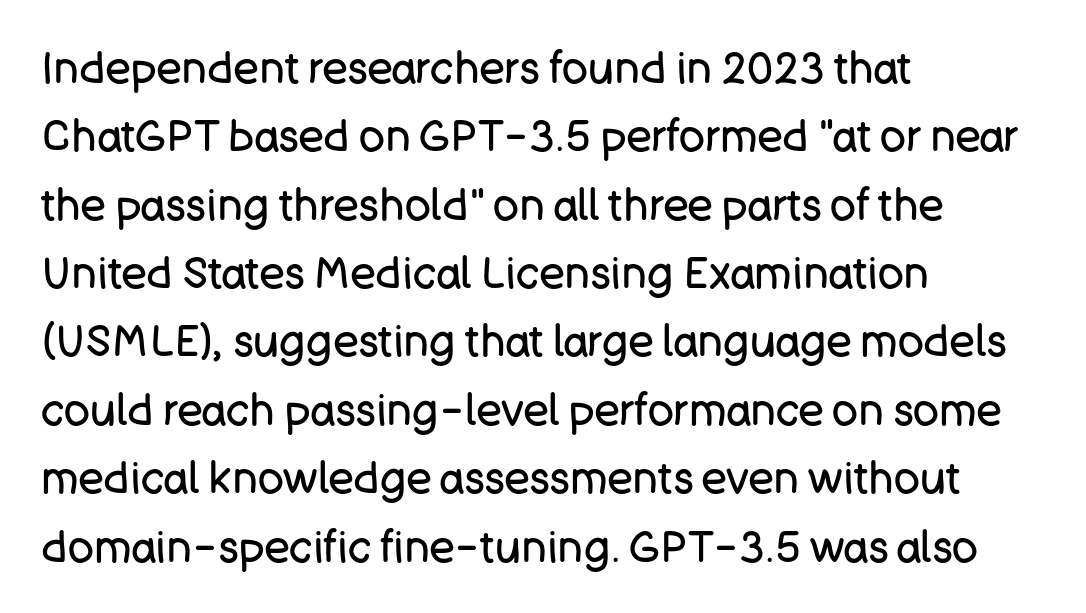
The image shows 43 px regular-weight sans-serif type, upright; set left-aligned, normal line spacing (1.59x), normal letter spacing, not underlined; low stroke contrast and a large x-height.
